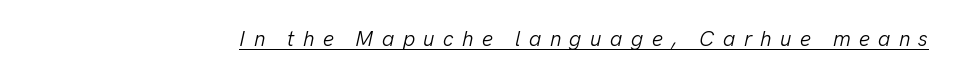
This is not heavy type; no bold has been used. Tracking here is generous; glyphs stand well apart from one another. The whole block is typeset with a tilt. Decoration check: the copy is underlined.
